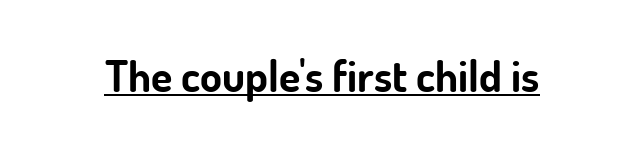
The image shows 44 px bold sans-serif type, upright; set normal letter spacing, underlined; low stroke contrast and a small x-height.
